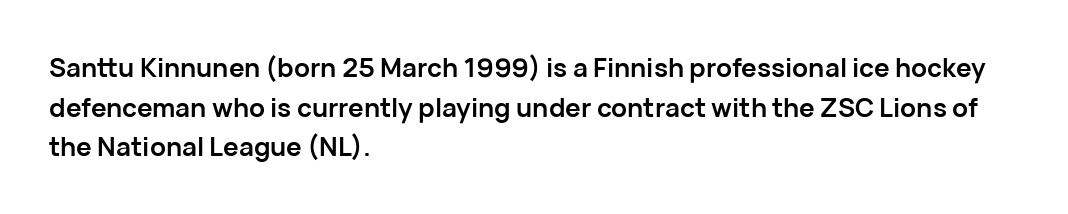
The image shows 26 px bold type, upright; set left-aligned, normal line spacing (1.52x), normal letter spacing, not underlined.
